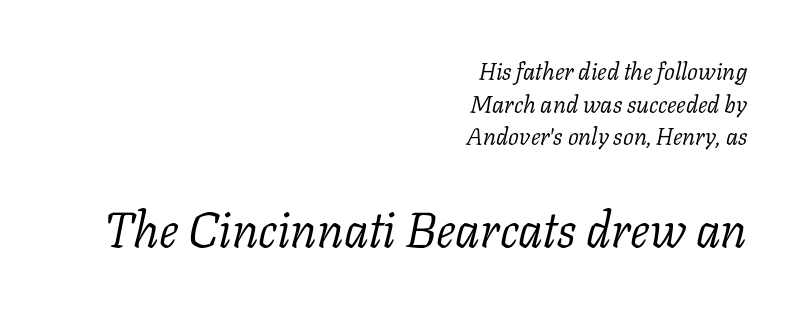
{"serif": "yes", "italic": "yes", "lean": "right", "slant_degrees": 11, "bold": "no", "weight": "light", "width": "normal", "stroke_contrast": "low", "x_height": "medium", "monospaced": "no", "underline": "no", "align": "right", "line_spacing": "normal", "line_spacing_ratio": 1.36, "letter_spacing": "normal", "letter_spacing_em": 0.0, "larger_block": "second", "size_ratio": 2.04, "glyph_px": 49}
